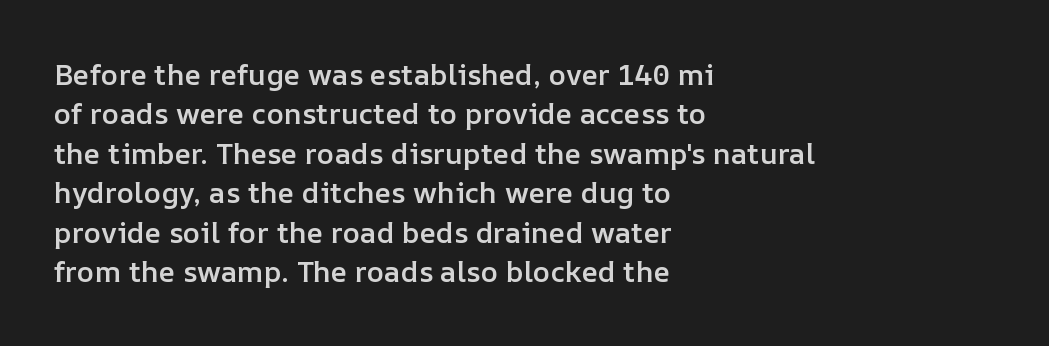
Every character sits straight up, as roman type does. Words float on clear page, feet unadorned. Characters follow at the spacing the type designer built in. The letters advance in unequal steps, a hallmark of proportional type.
